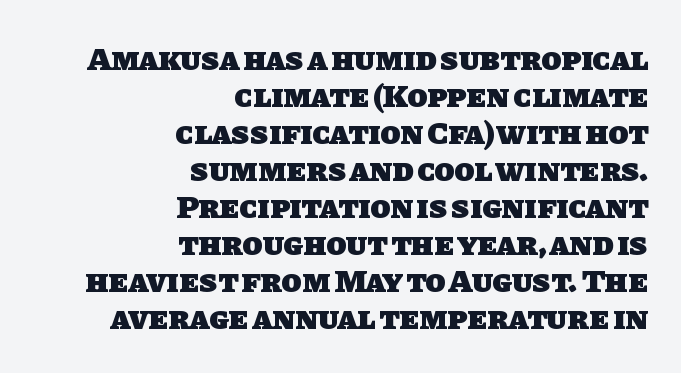
The image shows 33 px heavy sans-serif type; set right-aligned, tight line spacing (1.12x), normal letter spacing, not underlined; low stroke contrast and a large x-height.
